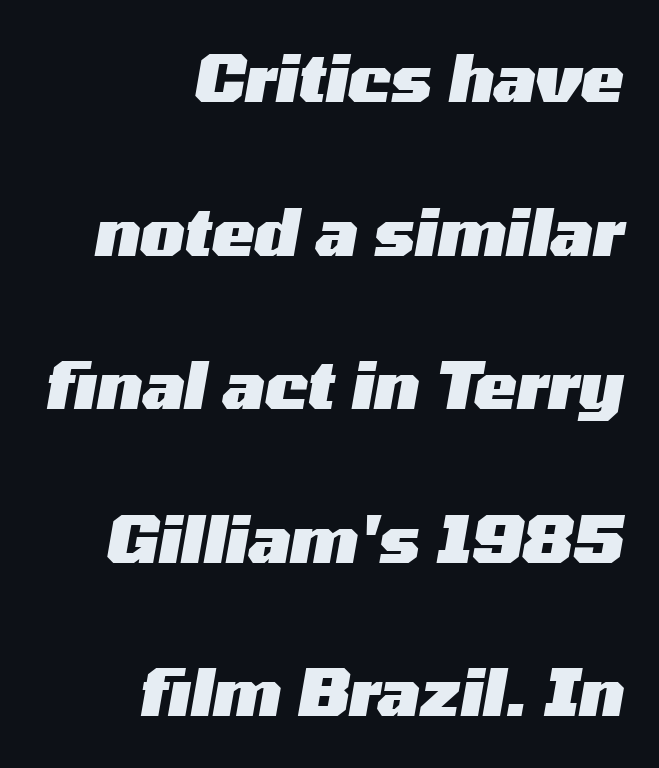
The image shows 64 px heavy, wide type, italic (leaning right); set right-aligned, loose line spacing (2.4x), normal letter spacing, not underlined; medium stroke contrast and a medium x-height.
